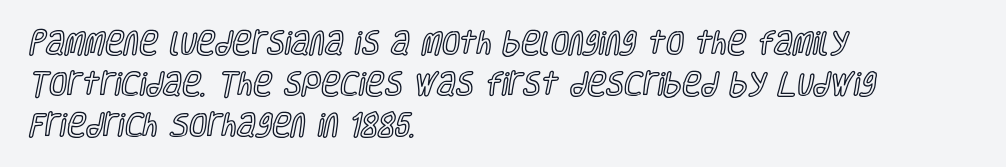
The space between consecutive lines is moderate. This sample uses plain, unmodified letter spacing. Layout note: lines flush left. The passage shown is not underscored anywhere.
